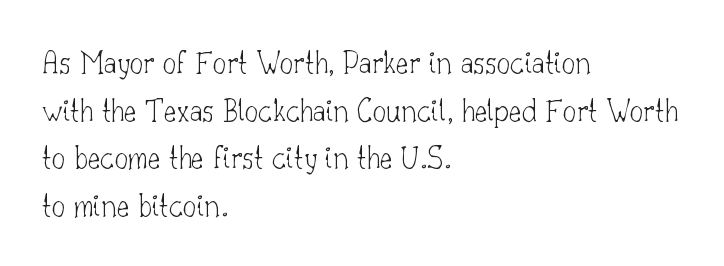
Q: Is the text bold? A: No.
Q: Is the text italic (slanted)? A: No, it is upright.
Q: Is the typeface a serif or a sans-serif typeface? A: Serif.
Q: Is the text underlined? A: No.
Q: How is the paragraph aligned? A: Left-aligned.
Q: Is the spacing between letters normal or unusually wide? A: Normal.
Q: Is the spacing between lines tight, normal or loose? A: Normal.
Q: Width (condensed, normal, or wide)? A: Normal.
Q: Stroke contrast? A: Low.
Q: x-height? A: Small.
Q: Monospaced? A: No.
